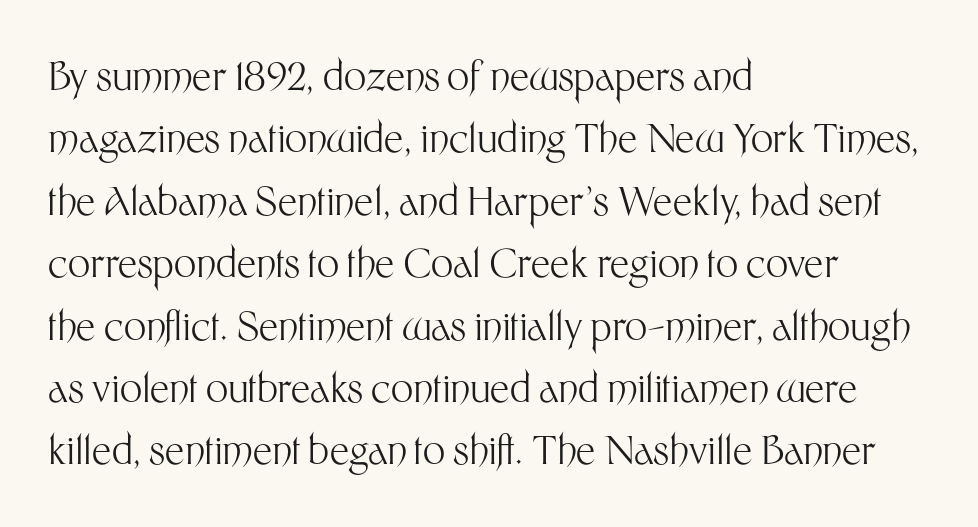
Nothing sits at the stroke ends, so this counts as sans-serif. The cut favours lightness, reaching ordinary text weight at its darkest. The compositor pushed each line to the left boundary. Looks like regular typesetting: each glyph gets only the width it needs.
